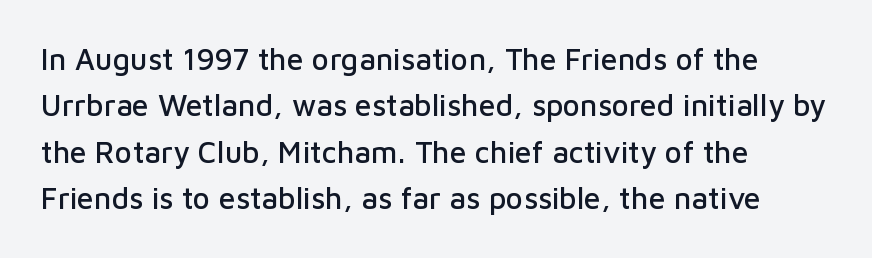
The words here are not underlined. The typography opts for an upright posture over an oblique one. What's the leading like? Ordinary, nothing unusual. A typesetter would call this proportional, since set widths differ per character.
